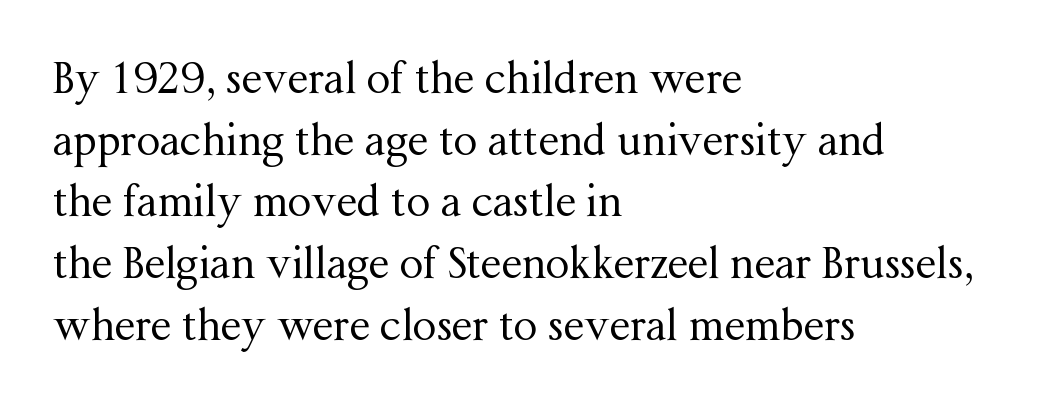
The image shows 42 px regular-weight serif type, upright; set left-aligned, normal line spacing (1.47x), normal letter spacing, not underlined; medium stroke contrast and a medium x-height.
